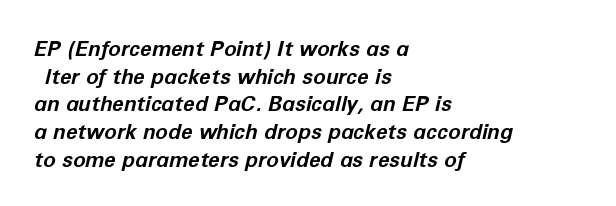
In terms of posture, this sample is oblique. Stroke thickness is high; the sample reads as a true bold. Typeset ragged right — the left edge is the straight one. How are the letters spaced? Ordinarily, with no added tracking. Clear beneath every line of the passage. Leading: standard.
